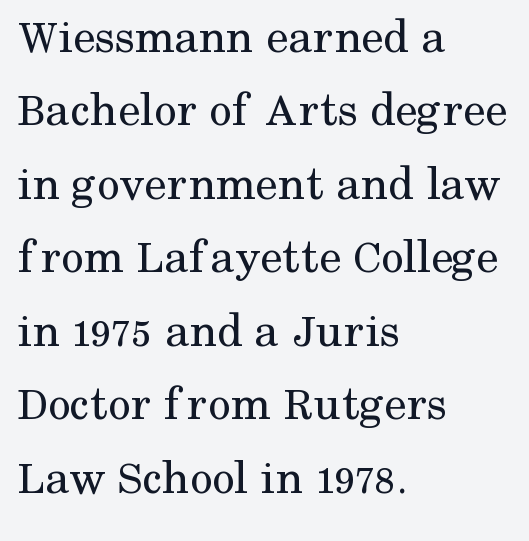
Q: Is the text bold? A: No.
Q: Is the text italic (slanted)? A: No, it is upright.
Q: Is the typeface a serif or a sans-serif typeface? A: Serif.
Q: Is the text underlined? A: No.
Q: How is the paragraph aligned? A: Left-aligned.
Q: Is the spacing between letters normal or unusually wide? A: Normal.
Q: Is the spacing between lines tight, normal or loose? A: Normal.
Q: Width (condensed, normal, or wide)? A: Normal.
Q: Stroke contrast? A: Medium.
Q: x-height? A: Medium.
Q: Monospaced? A: No.
